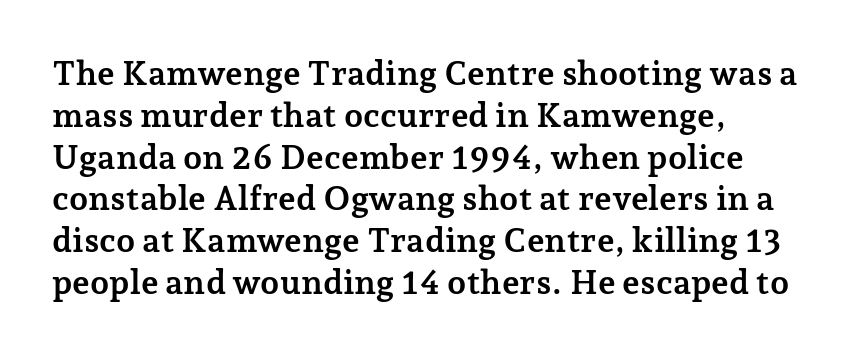
Q: Is the text bold? A: Yes.
Q: Is the text italic (slanted)? A: No, it is upright.
Q: Is the typeface a serif or a sans-serif typeface? A: Serif.
Q: Is the text underlined? A: No.
Q: How is the paragraph aligned? A: Left-aligned.
Q: Is the spacing between letters normal or unusually wide? A: Normal.
Q: Width (condensed, normal, or wide)? A: Normal.
Q: Stroke contrast? A: Low.
Q: x-height? A: Medium.
Q: Monospaced? A: No.
